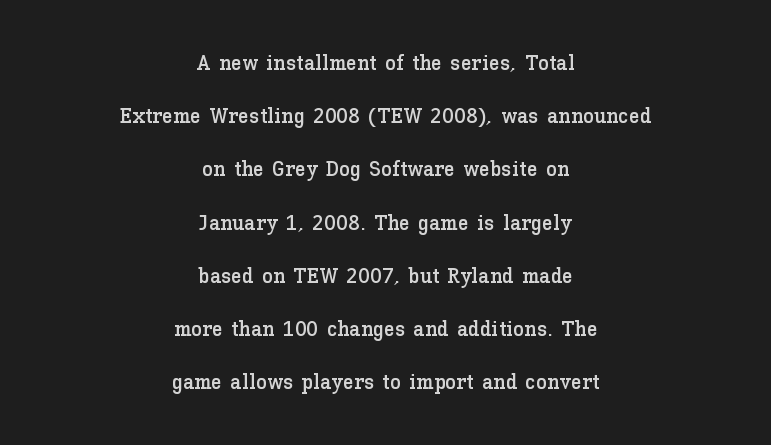
Q: Is the text italic (slanted)? A: No, it is upright.
Q: Is the text underlined? A: No.
Q: How is the paragraph aligned? A: Centered.
Q: Is the spacing between letters normal or unusually wide? A: Normal.
Q: Is the spacing between lines tight, normal or loose? A: Loose.
